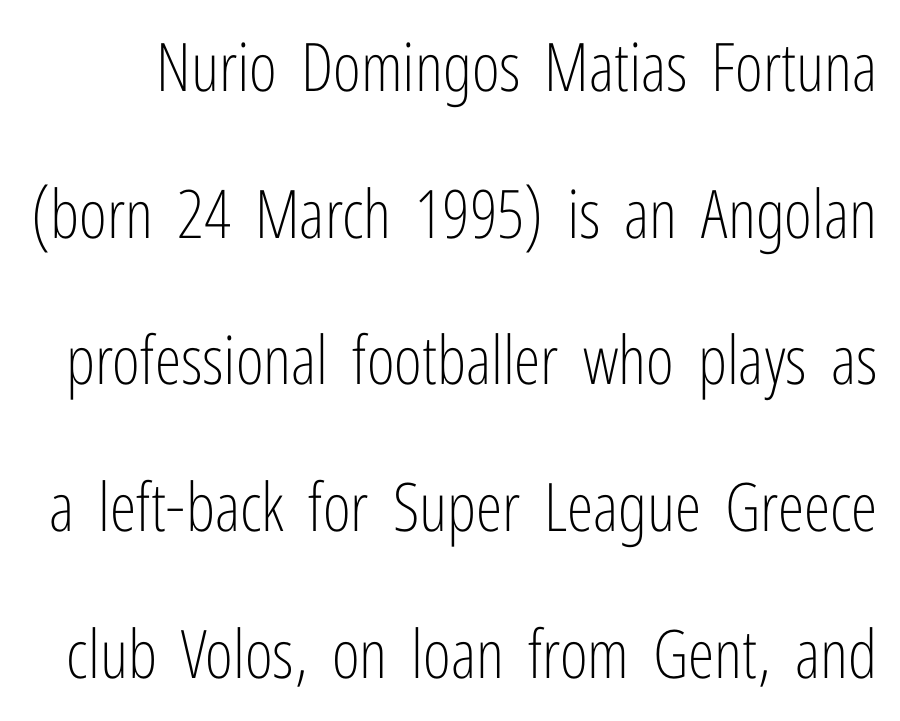
Caption: standard tracking, unaltered. The strokes are not fattened; the text isn't bold. The letters stand upright; this is a roman face. What kind of face is this? One without serifs — a sans. The face used here is proportionally spaced, like ordinary book or web type. Plain, unruled lines of type.
